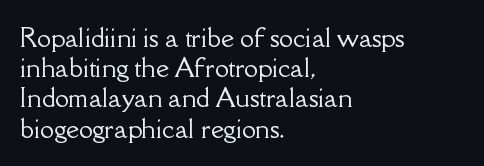
Standard letterfit; no display-style spreading of the glyphs. A typesetter would mark this as roman, not italic. Does the copy run flush right? No — it runs flush left. Words float on clear page, feet unadorned.
